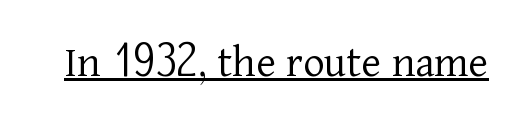
A quiet, ordinary-to-light weight characterises the typeface. You can see a thin bar hugging the bottom of the glyphs. Posture: vertical. Caption: standard tracking, unaltered. The letters carry serifs — small finishing strokes at the ends of their stems.
